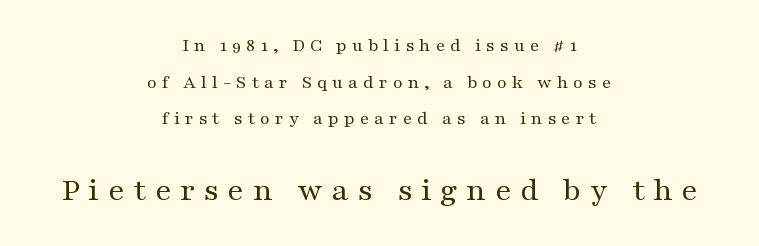
The image shows 33 px regular-weight, wide serif type, upright; set centered, loose line spacing (1.93x), unusually wide letter spacing (+0.26 em), not underlined; the second (bottom) block is 1.74x larger; medium stroke contrast and a medium x-height.
